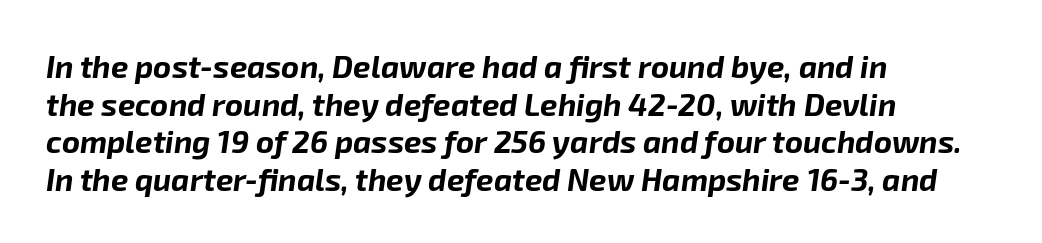
Reading down the block, your eye returns to a fixed left position each line. Any mark beneath the type? The region is blank. Between one letter and the next there's only the usual sliver of space. The face used here has the dense, thick strokes of a bold. Looks like regular typesetting: each glyph gets only the width it needs. The letters are slanted; this is an italic face.
